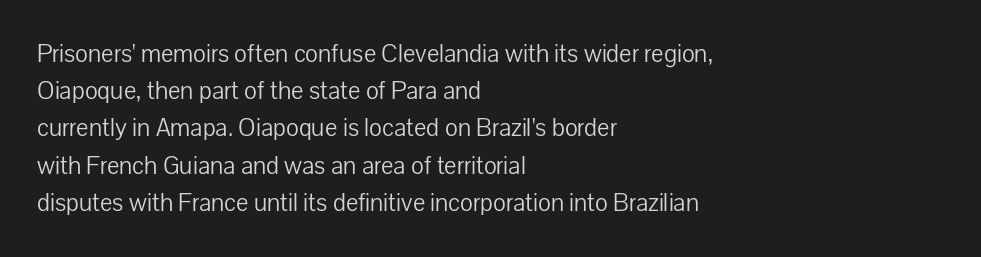
The rendering anchors every line to the left-hand side. A clean baseline with only descenders dipping below it. No chunkiness to these letters — they're not bold. Leading matches the norm, producing a regular column. Ascenders rise straight up at ninety degrees. Nobody touched the tracking dial on this one.
